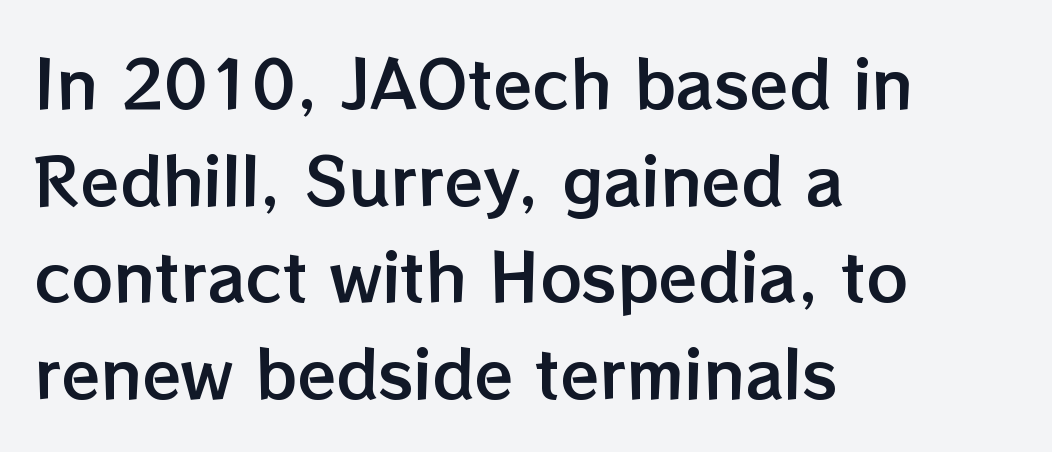
Q: Is the text italic (slanted)? A: No, it is upright.
Q: Is the text underlined? A: No.
Q: How is the paragraph aligned? A: Left-aligned.
Q: Is the spacing between letters normal or unusually wide? A: Normal.
Q: Is the spacing between lines tight, normal or loose? A: Normal.
Q: Width (condensed, normal, or wide)? A: Normal.
Q: Stroke contrast? A: Low.
Q: x-height? A: Medium.
Q: Monospaced? A: No.
